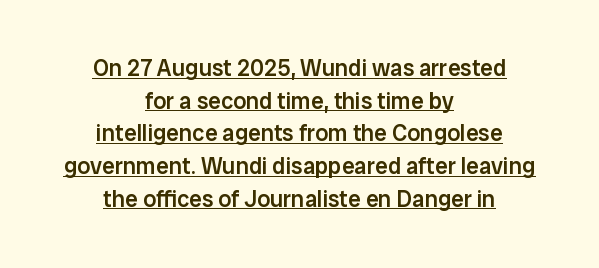
{"italic": "no", "bold": "semi", "underline": "yes", "align": "center", "line_spacing": "normal", "line_spacing_ratio": 1.42, "letter_spacing": "normal", "letter_spacing_em": 0.0, "glyph_px": 23}
